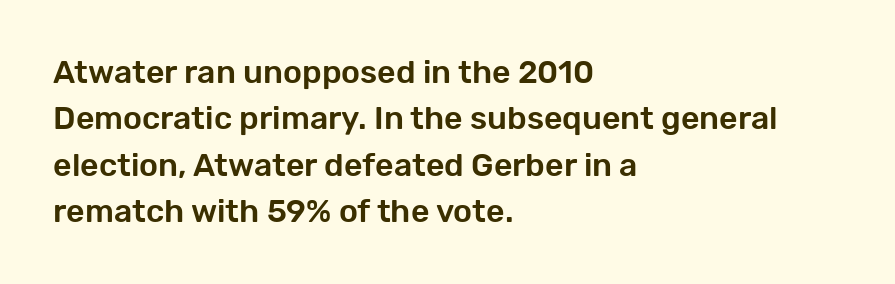
Q: Is the text italic (slanted)? A: No, it is upright.
Q: Is the typeface a serif or a sans-serif typeface? A: Sans-serif.
Q: Is the text underlined? A: No.
Q: How is the paragraph aligned? A: Left-aligned.
Q: Is the spacing between letters normal or unusually wide? A: Normal.
Q: Is the spacing between lines tight, normal or loose? A: Normal.
Q: Width (condensed, normal, or wide)? A: Normal.
Q: Stroke contrast? A: Low.
Q: x-height? A: Medium.
Q: Monospaced? A: No.
